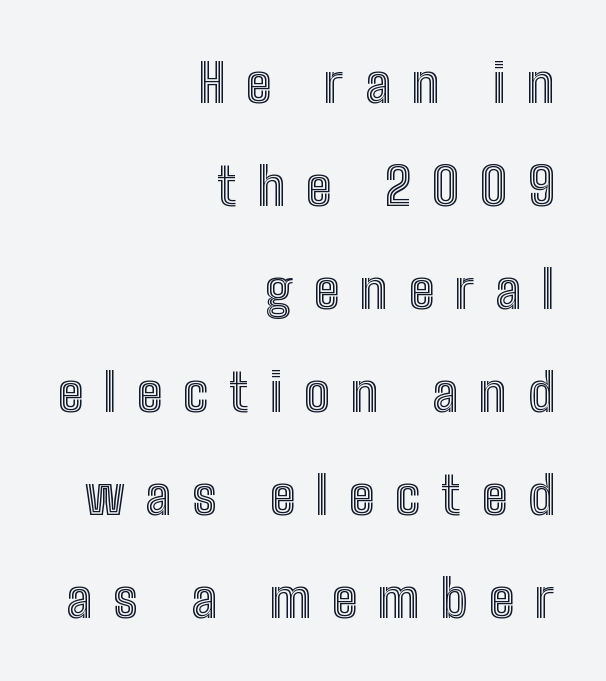
The image shows 52 px condensed type, upright; set right-aligned, loose line spacing (1.98x), unusually wide letter spacing (+0.4 em), not underlined; a medium x-height.
